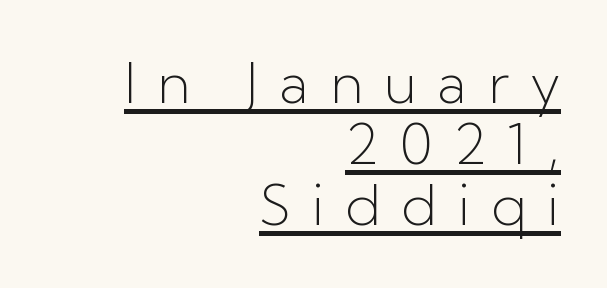
The image shows 56 px light sans-serif type, upright; set right-aligned, tight line spacing (1.09x), unusually wide letter spacing (+0.37 em), underlined; low stroke contrast and a medium x-height.
